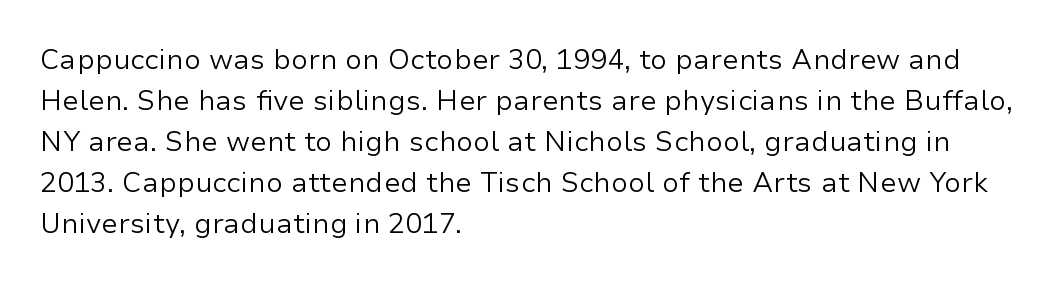
{"serif": "no", "italic": "no", "bold": "no", "weight": "regular", "width": "normal", "stroke_contrast": "low", "x_height": "medium", "monospaced": "no", "underline": "no", "align": "left", "line_spacing": "normal", "line_spacing_ratio": 1.46, "letter_spacing": "normal", "letter_spacing_em": 0.0, "glyph_px": 28}
